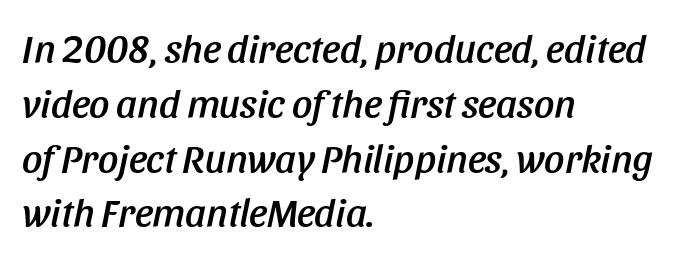
Q: Is the text italic (slanted)? A: Yes, it leans right by about 11 degrees.
Q: Is the text underlined? A: No.
Q: How is the paragraph aligned? A: Left-aligned.
Q: Is the spacing between letters normal or unusually wide? A: Normal.
Q: Is the spacing between lines tight, normal or loose? A: Normal.
Q: Width (condensed, normal, or wide)? A: Condensed.
Q: Stroke contrast? A: Low.
Q: x-height? A: Large.
Q: Monospaced? A: No.
